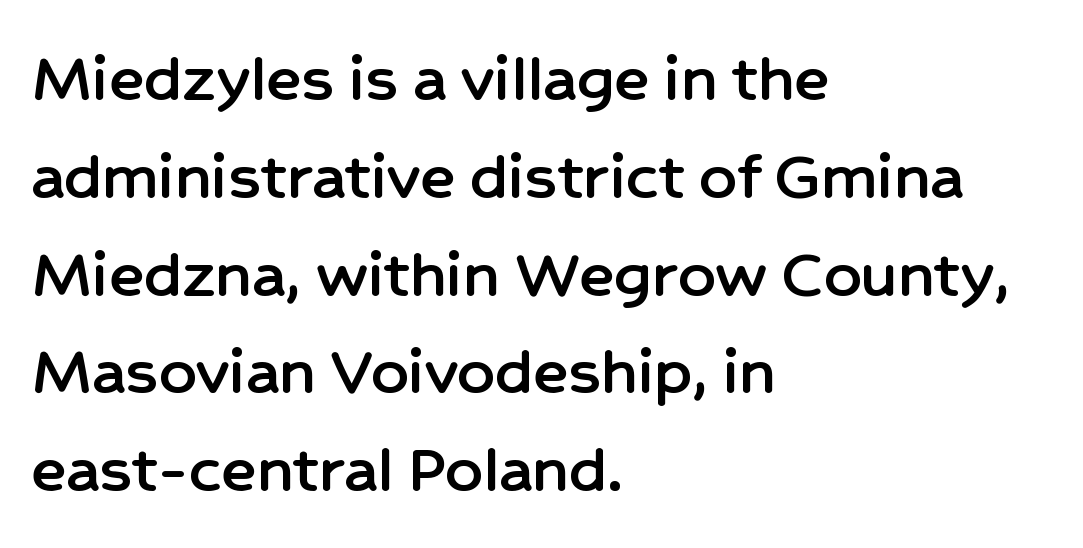
{"serif": "no", "italic": "no", "width": "normal", "stroke_contrast": "low", "x_height": "medium", "monospaced": "no", "underline": "no", "align": "left", "line_spacing": "normal", "line_spacing_ratio": 1.34, "letter_spacing": "normal", "letter_spacing_em": 0.0, "glyph_px": 73}
